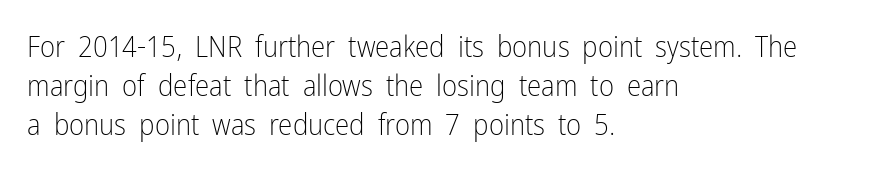
Style check: upright. Vertical stems look standard width or narrower in stroke. Descender tails drop into unmarked territory. This sample uses plain, unmodified letter spacing. The leading is moderate, giving the passage an even texture.
